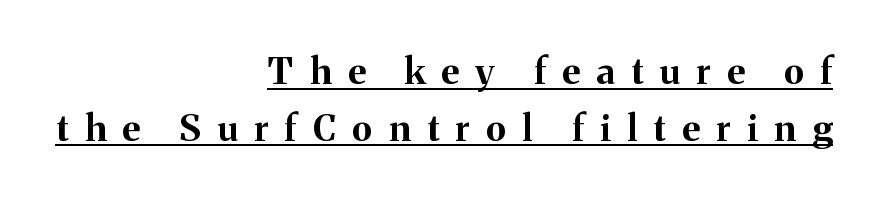
The image shows 36 px bold serif type, upright; set right-aligned, normal line spacing (1.57x), unusually wide letter spacing (+0.46 em), underlined; medium stroke contrast and a medium x-height.
